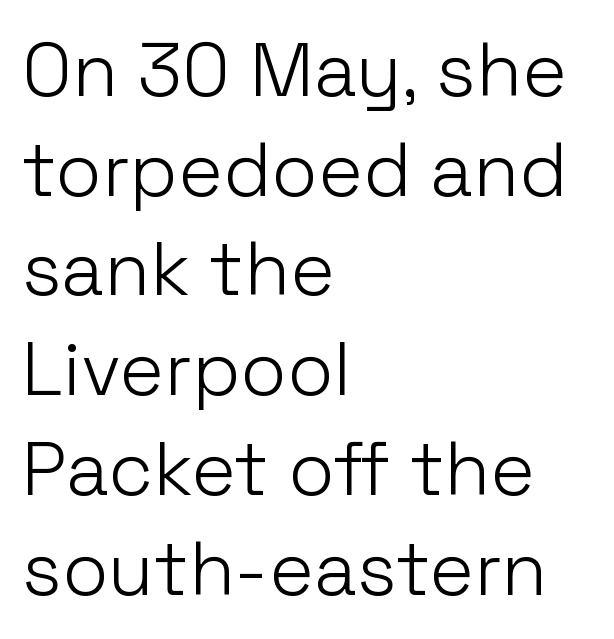
{"serif": "no", "italic": "no", "bold": "no", "weight": "light", "width": "normal", "stroke_contrast": "low", "x_height": "medium", "monospaced": "no", "underline": "no", "align": "left", "line_spacing": "normal", "line_spacing_ratio": 1.33, "letter_spacing": "normal", "letter_spacing_em": 0.0, "glyph_px": 75}
